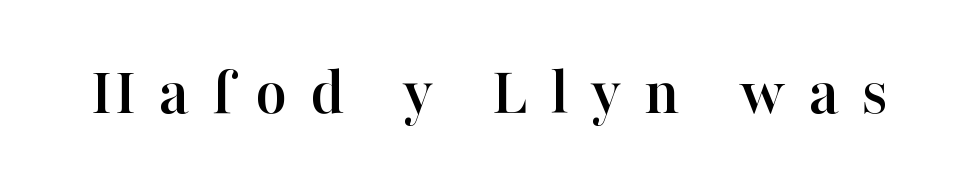
{"serif": "yes", "italic": "no", "width": "normal", "stroke_contrast": "high", "x_height": "medium", "monospaced": "no", "underline": "no", "letter_spacing": "wide", "letter_spacing_em": 0.33, "glyph_px": 69}
